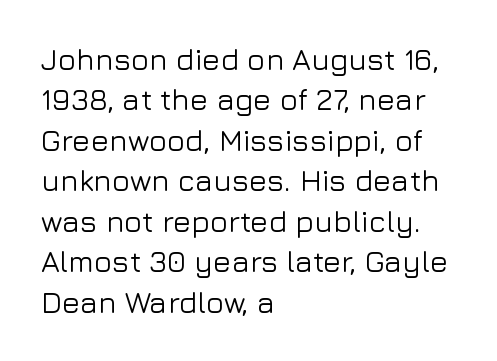
{"serif": "no", "italic": "no", "width": "normal", "stroke_contrast": "low", "x_height": "medium", "monospaced": "no", "underline": "no", "align": "left", "line_spacing": "normal", "line_spacing_ratio": 1.35, "letter_spacing": "normal", "letter_spacing_em": 0.0, "glyph_px": 30}
